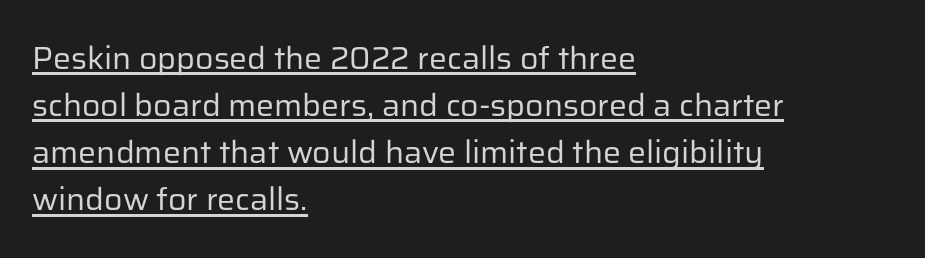
{"serif": "no", "italic": "no", "bold": "no", "weight": "regular", "width": "normal", "stroke_contrast": "low", "x_height": "medium", "monospaced": "no", "underline": "yes", "align": "left", "line_spacing": "normal", "line_spacing_ratio": 1.47, "letter_spacing": "normal", "letter_spacing_em": 0.0, "glyph_px": 32}
